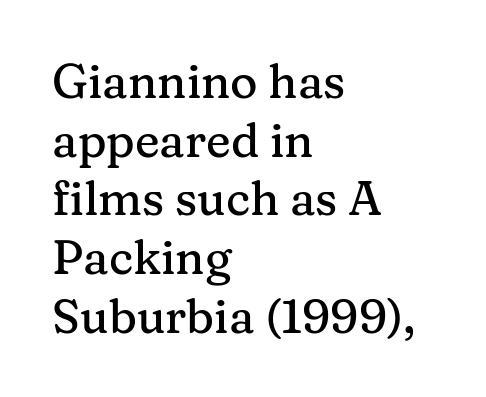
The image shows 47 px serif type, upright; set left-aligned, normal line spacing (1.25x), normal letter spacing, not underlined; medium stroke contrast and a medium x-height.
